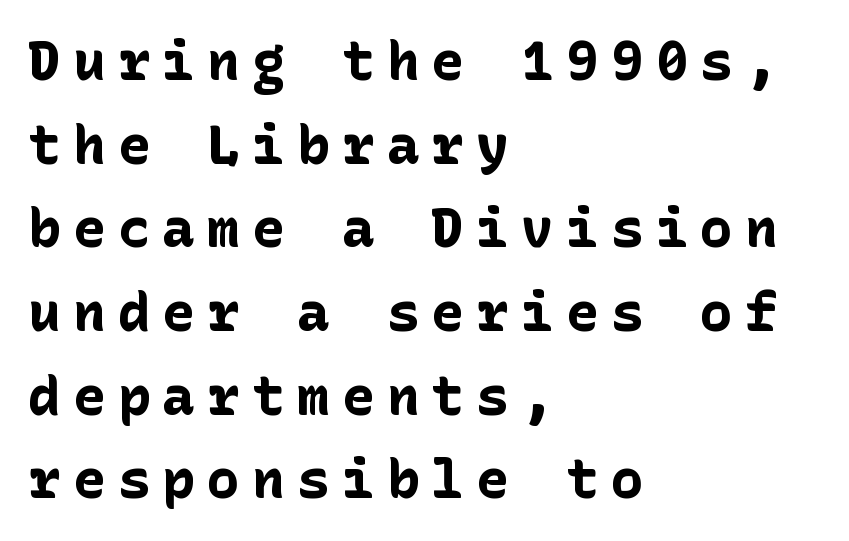
{"serif": "no", "italic": "no", "bold": "yes", "weight": "bold", "width": "normal", "stroke_contrast": "low", "x_height": "medium", "underline": "no", "align": "left", "line_spacing": "normal", "line_spacing_ratio": 1.55, "letter_spacing": "wide", "letter_spacing_em": 0.23, "glyph_px": 54}
